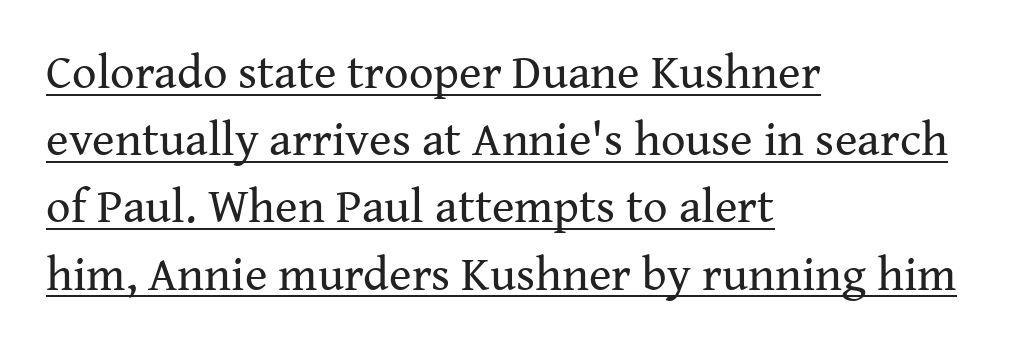
Nothing unusual about the tracking: characters are spaced as the font intends. In terms of leading, this rendering sits right in the middle. Decoration check: the copy is underlined. Think standard paragraph weight, or any step lighter than that.
